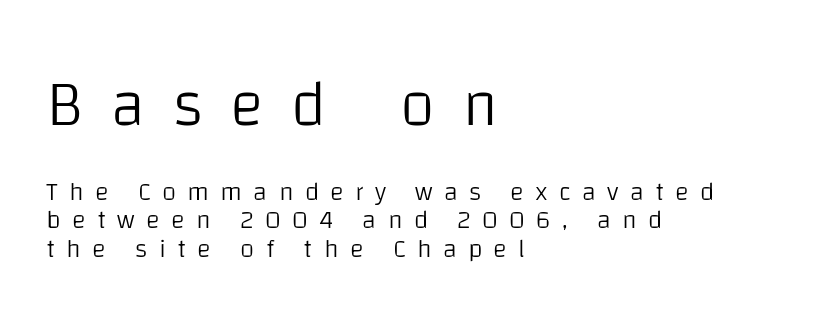
{"serif": "no", "italic": "no", "bold": "no", "weight": "light", "width": "normal", "stroke_contrast": "low", "x_height": "large", "monospaced": "no", "underline": "no", "align": "left", "line_spacing": "tight", "line_spacing_ratio": 1.1, "letter_spacing": "wide", "letter_spacing_em": 0.43, "larger_block": "first", "size_ratio": 2.46, "glyph_px": 64}
